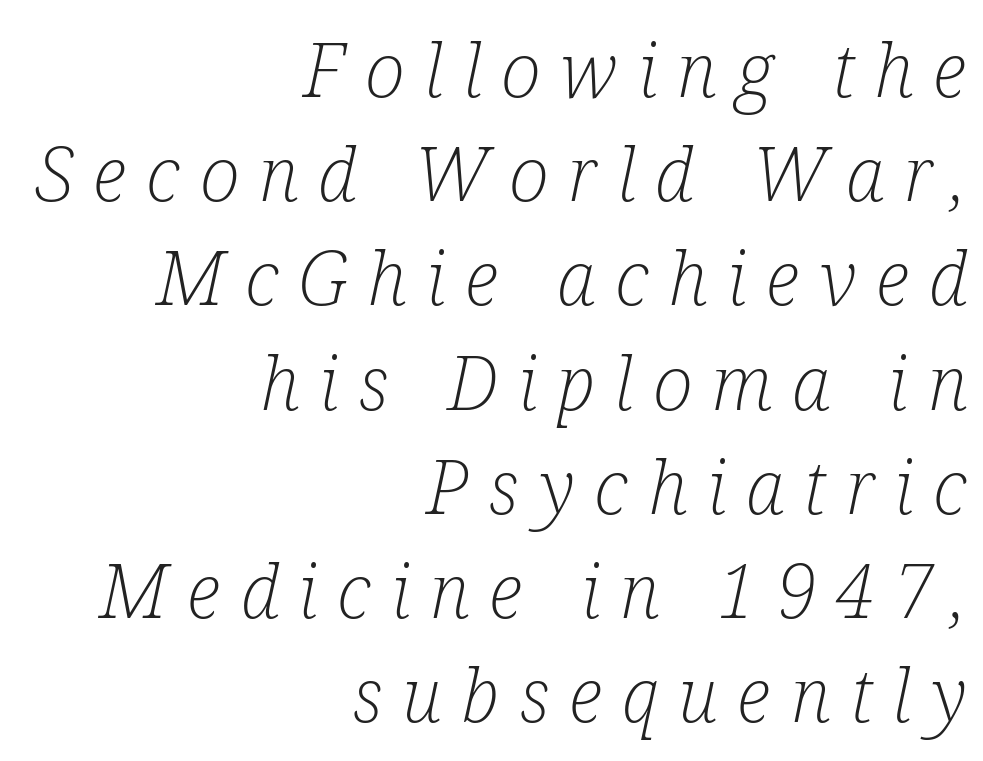
{"serif": "yes", "italic": "yes", "lean": "right", "slant_degrees": 12, "bold": "no", "weight": "light", "width": "condensed", "stroke_contrast": "low", "x_height": "medium", "monospaced": "no", "underline": "no", "align": "right", "line_spacing": "normal", "line_spacing_ratio": 1.39, "letter_spacing": "wide", "letter_spacing_em": 0.26, "glyph_px": 75}
